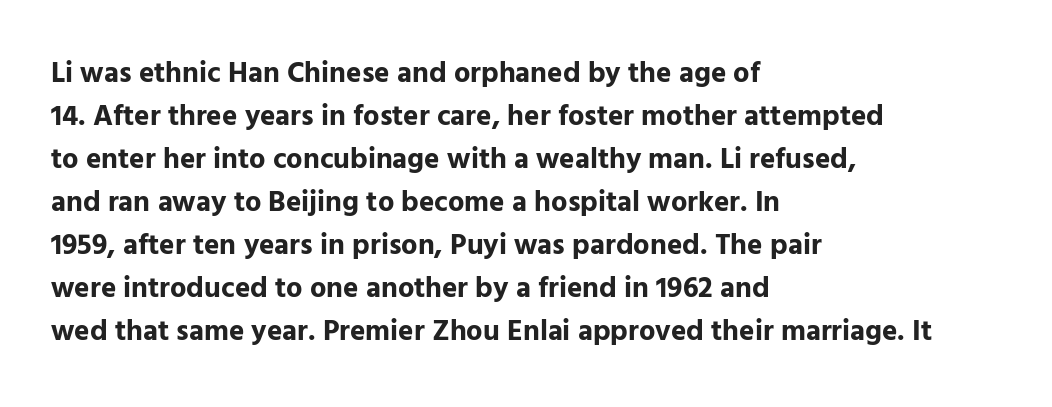
A sans-serif font was chosen for this passage. The tracking reads as untouched default to a designer's eye. A normal amount of white space separates one row of letters from the next. Heavy, bold letterforms. A typesetter would call this proportional, since set widths differ per character. Does the lettering tilt? It doesn't — this is upright.
